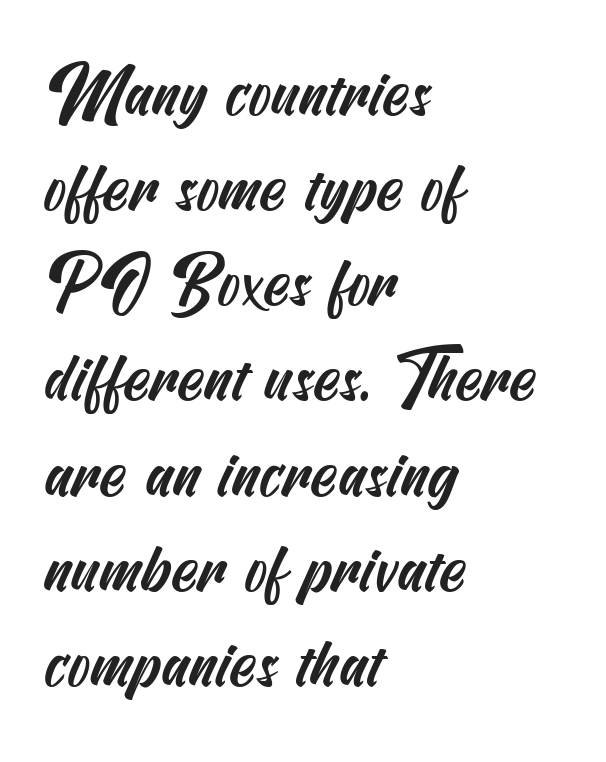
Q: Is the typeface a serif or a sans-serif typeface? A: Sans-serif.
Q: Is the text underlined? A: No.
Q: How is the paragraph aligned? A: Left-aligned.
Q: Is the spacing between letters normal or unusually wide? A: Normal.
Q: Is the spacing between lines tight, normal or loose? A: Normal.
Q: Width (condensed, normal, or wide)? A: Condensed.
Q: Stroke contrast? A: Medium.
Q: x-height? A: Small.
